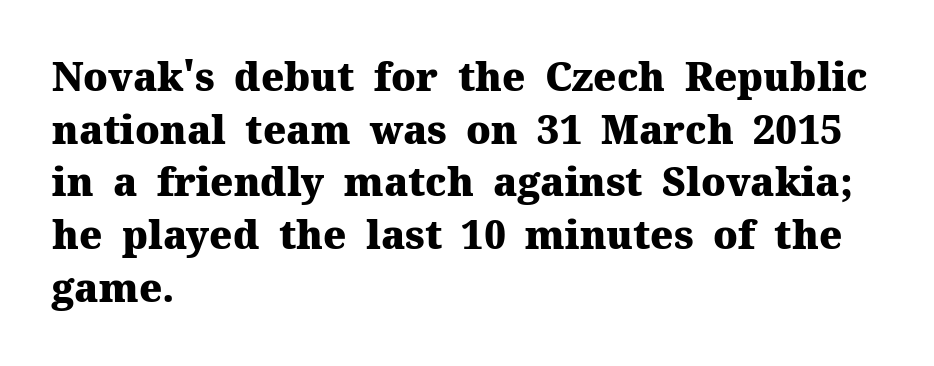
{"serif": "yes", "italic": "no", "bold": "yes", "weight": "heavy", "width": "normal", "stroke_contrast": "medium", "x_height": "medium", "monospaced": "no", "underline": "no", "align": "left", "line_spacing": "normal", "line_spacing_ratio": 1.35, "letter_spacing": "normal", "letter_spacing_em": 0.0, "glyph_px": 39}
